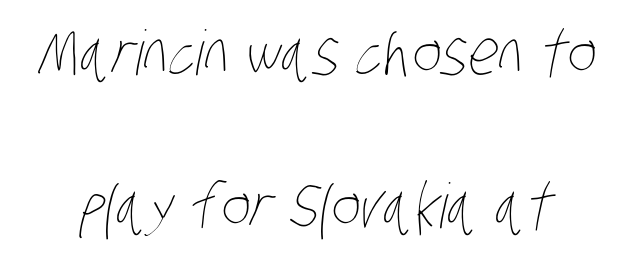
{"bold": "no", "weight": "thin", "width": "condensed", "stroke_contrast": "low", "x_height": "large", "monospaced": "no", "underline": "no", "line_spacing": "loose", "line_spacing_ratio": 2.46, "letter_spacing": "normal", "letter_spacing_em": 0.0, "glyph_px": 62}
